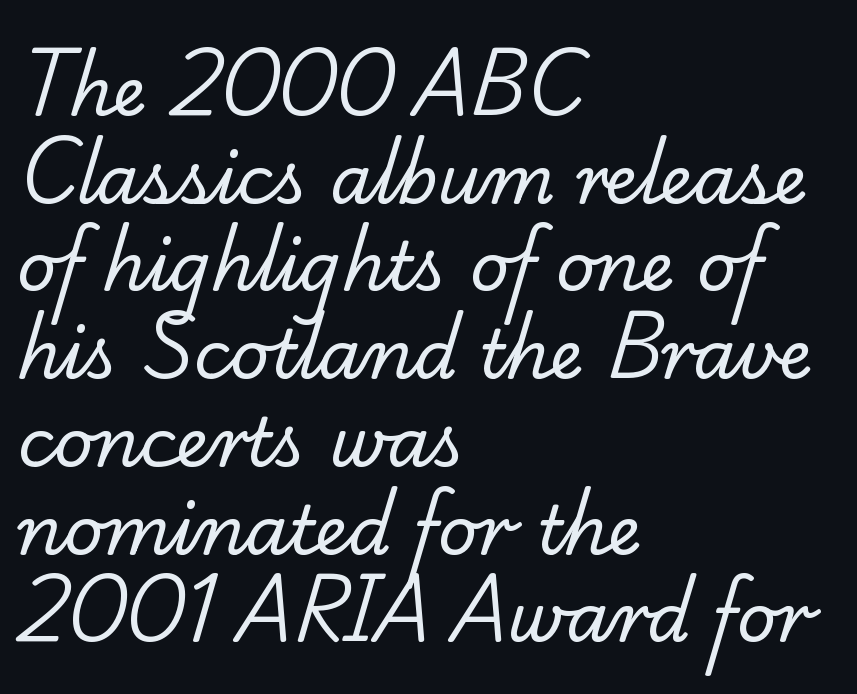
The image shows 68 px regular-weight type; set left-aligned, normal line spacing (1.29x), normal letter spacing, not underlined; low stroke contrast and a small x-height.
